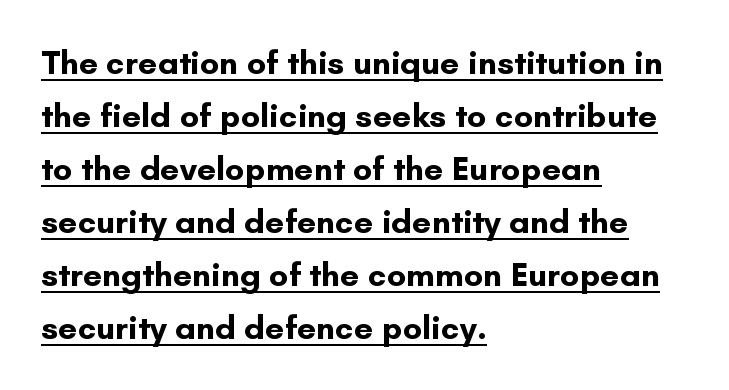
The image shows 34 px bold sans-serif type, upright; set left-aligned, normal line spacing (1.56x), normal letter spacing, underlined; low stroke contrast and a small x-height.
